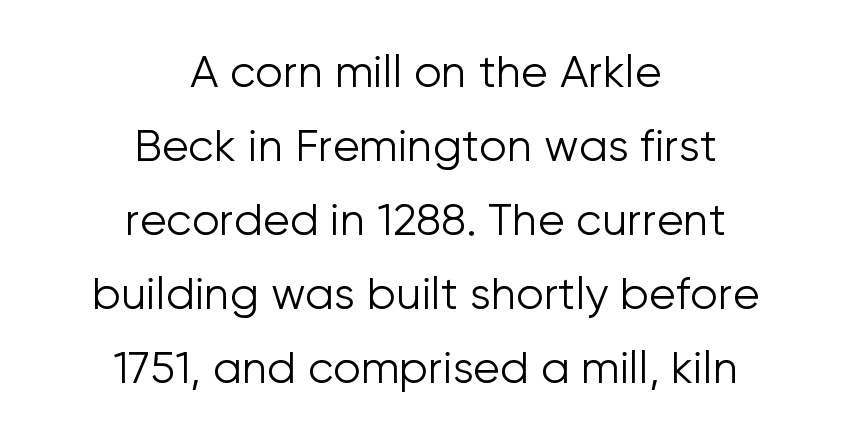
{"serif": "no", "italic": "no", "bold": "no", "weight": "light", "width": "normal", "stroke_contrast": "low", "x_height": "medium", "monospaced": "no", "underline": "no", "align": "center", "line_spacing": "normal", "line_spacing_ratio": 1.68, "letter_spacing": "normal", "letter_spacing_em": 0.0, "glyph_px": 44}
